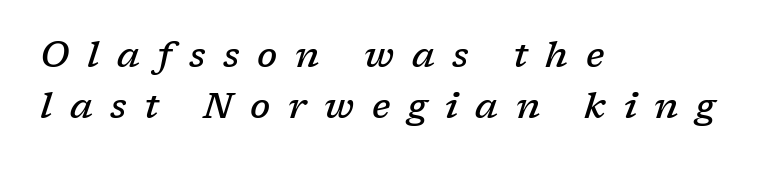
The image shows 36 px semibold serif type, italic (leaning right); set left-aligned, normal line spacing (1.42x), unusually wide letter spacing (+0.49 em), not underlined; low stroke contrast and a medium x-height.
